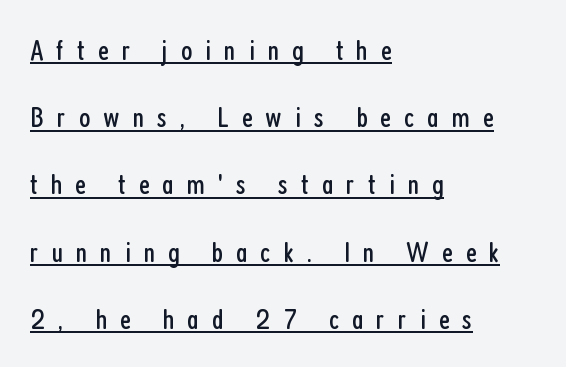
The passage shown is typed in a proportional face where columns would drift. Each stroke keeps to a modest, everyday thickness or less. These lines have a slow, spaced-out rhythm from letter to letter. These lines are composed in type without serifs. The rendering uses the underline text-decoration. Visually the block forms a straight wall on the left and a jagged coastline on the right.
